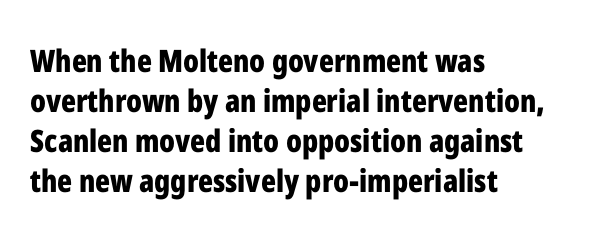
The image shows 31 px bold, condensed sans-serif type, upright; set left-aligned, normal line spacing (1.29x), normal letter spacing, not underlined; low stroke contrast and a medium x-height.
